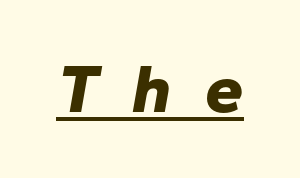
The image shows 69 px bold type, italic (leaning right); set unusually wide letter spacing (+0.48 em), underlined; low stroke contrast and a medium x-height.
